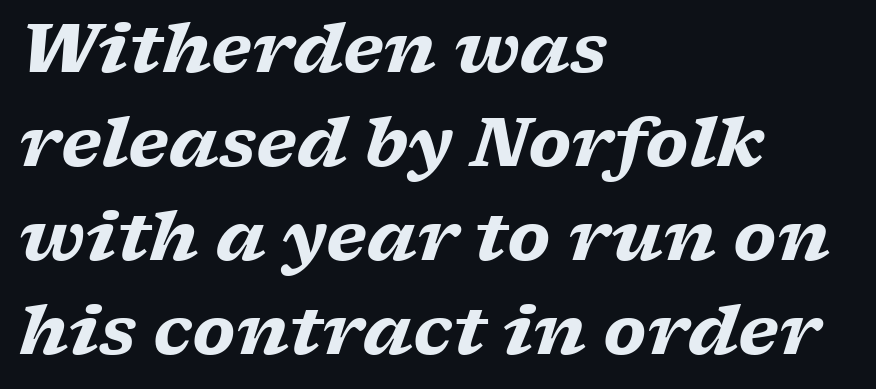
Q: Is the text bold? A: Yes.
Q: Is the text italic (slanted)? A: Yes, it leans right by about 17 degrees.
Q: Is the typeface a serif or a sans-serif typeface? A: Serif.
Q: Is the text underlined? A: No.
Q: How is the paragraph aligned? A: Left-aligned.
Q: Is the spacing between letters normal or unusually wide? A: Normal.
Q: Is the spacing between lines tight, normal or loose? A: Normal.
Q: Width (condensed, normal, or wide)? A: Wide.
Q: Stroke contrast? A: Low.
Q: x-height? A: Medium.
Q: Monospaced? A: No.
